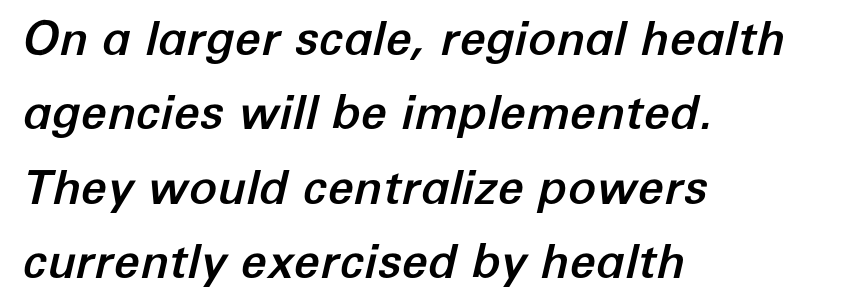
Caption: standard tracking, unaltered. This sample keeps an unexceptional amount of space between lines. The rendering uses natural spacing where letterforms have individual widths. The lines in this sample share a left origin and differ only in where they stop.
